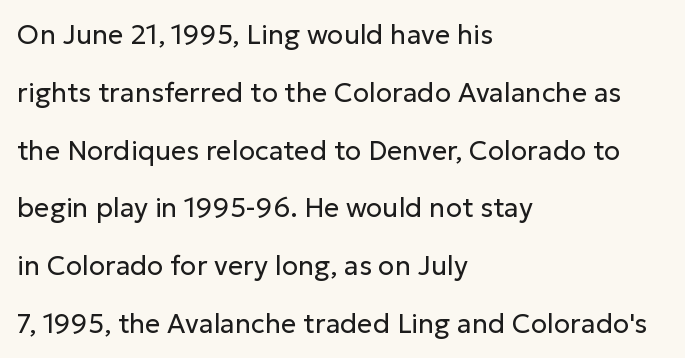
The image shows 27 px text type, upright; set left-aligned, loose line spacing (2.14x), normal letter spacing, not underlined.
